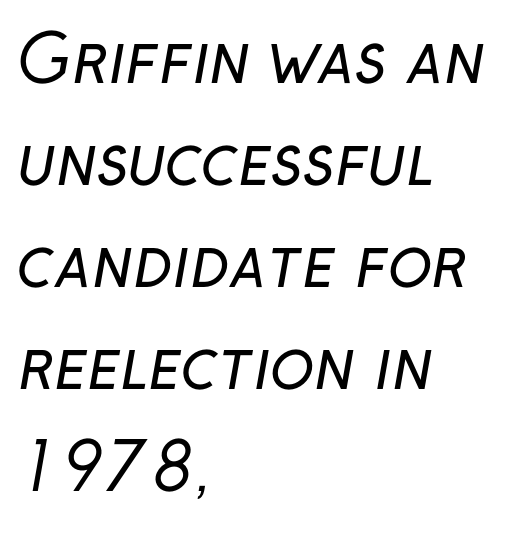
A clean baseline with only descenders dipping below it. Inter-character spacing is left at the font's built-in metrics. The passage shown is typed in a proportional face where columns would drift. A typesetter would label this face a sans. The vertical gap from one line to the next is medium. The face looks like a standard text weight, possibly lighter.
